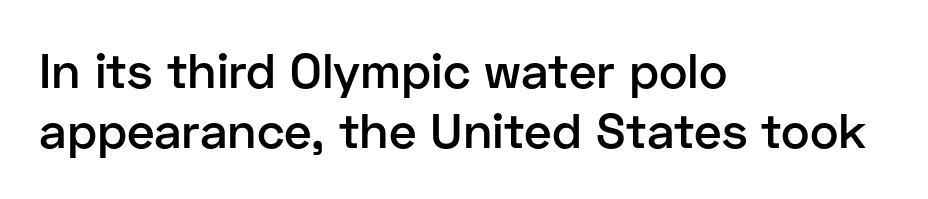
The image shows 49 px semibold sans-serif type, upright; set left-aligned, line spacing 1.23x, normal letter spacing, not underlined; low stroke contrast and a medium x-height.
